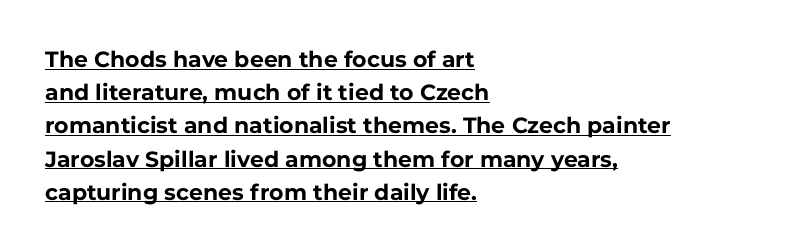
The image shows 22 px bold type, upright; set left-aligned, normal line spacing (1.51x), normal letter spacing, underlined.
